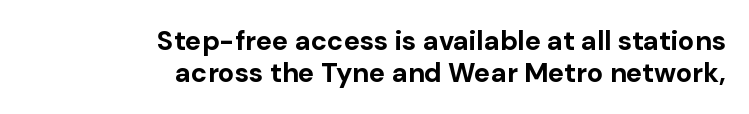
Q: Is the text bold? A: Yes.
Q: Is the text italic (slanted)? A: No, it is upright.
Q: Is the text underlined? A: No.
Q: How is the paragraph aligned? A: Right-aligned.
Q: Is the spacing between letters normal or unusually wide? A: Normal.
